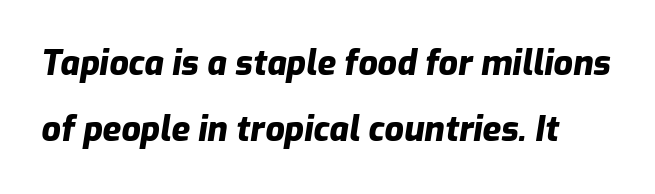
Q: Is the text bold? A: Yes.
Q: Is the text italic (slanted)? A: Yes, it leans right by about 9 degrees.
Q: Is the text underlined? A: No.
Q: Is the spacing between letters normal or unusually wide? A: Normal.
Q: Is the spacing between lines tight, normal or loose? A: Loose.
Q: Width (condensed, normal, or wide)? A: Normal.
Q: Stroke contrast? A: Low.
Q: x-height? A: Medium.
Q: Monospaced? A: No.
